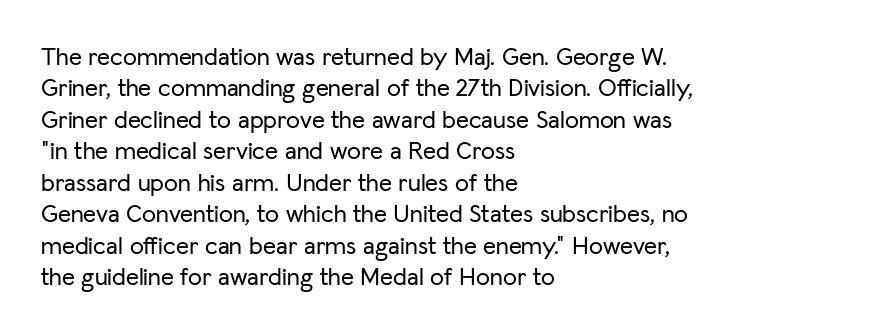
The space directly below the letters is spotless. Whoever set this chose a conventional vertical rhythm. The typesetter chose a ragged-right arrangement here. Posture: straight, roman, zero tilt. Standard letterfit; no display-style spreading of the glyphs.
